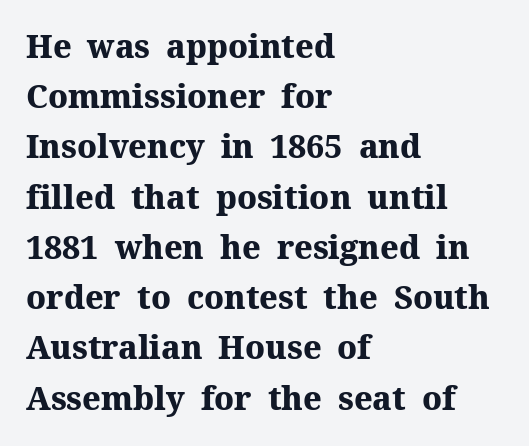
The image shows 32 px heavy serif type, upright; set left-aligned, normal line spacing (1.57x), normal letter spacing, not underlined; medium stroke contrast and a medium x-height.
